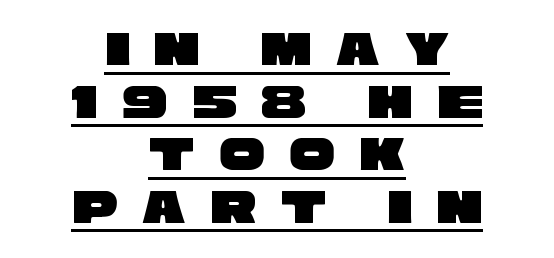
Q: Is the typeface a serif or a sans-serif typeface? A: Sans-serif.
Q: Is the text underlined? A: Yes.
Q: How is the paragraph aligned? A: Centered.
Q: Is the spacing between letters normal or unusually wide? A: Unusually wide.
Q: Is the spacing between lines tight, normal or loose? A: Tight.
Q: Width (condensed, normal, or wide)? A: Wide.
Q: Stroke contrast? A: Low.
Q: x-height? A: Large.
Q: Monospaced? A: No.
